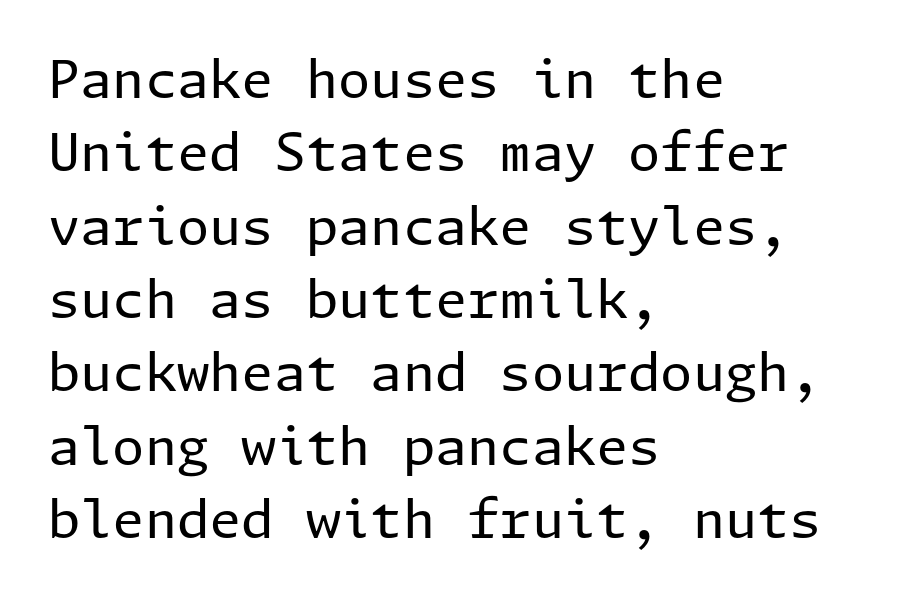
The image shows 52 px regular-weight sans-serif type, upright; set left-aligned, normal line spacing (1.41x), normal letter spacing, not underlined; low stroke contrast and a medium x-height.
